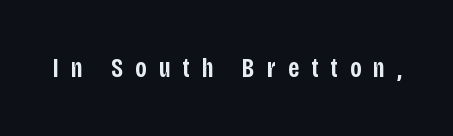
Q: Is the text bold? A: Semi-bold.
Q: Is the text italic (slanted)? A: No, it is upright.
Q: Is the text underlined? A: No.
Q: Is the spacing between letters normal or unusually wide? A: Unusually wide.
